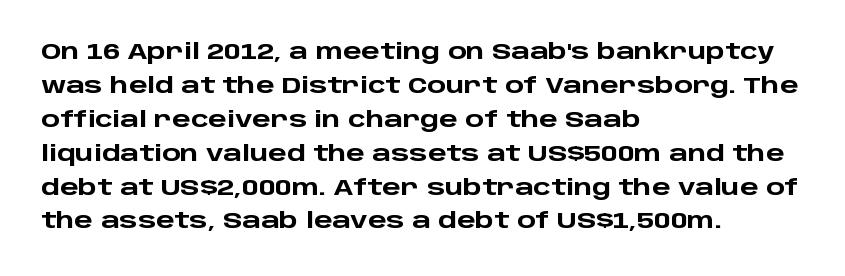
{"italic": "no", "bold": "yes", "underline": "no", "align": "left", "line_spacing": "normal", "line_spacing_ratio": 1.54, "letter_spacing": "normal", "letter_spacing_em": 0.0, "glyph_px": 22}
